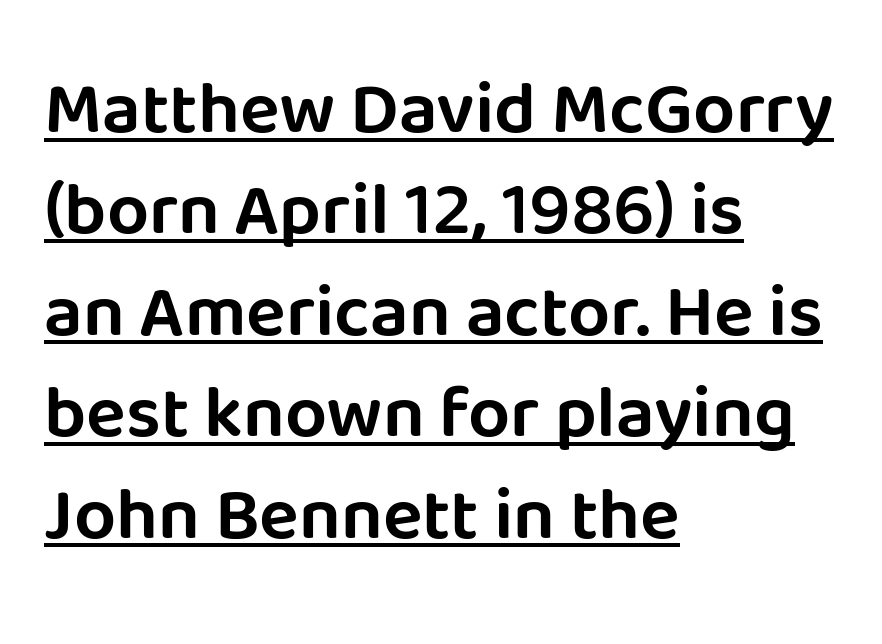
Q: Is the text italic (slanted)? A: No, it is upright.
Q: Is the typeface a serif or a sans-serif typeface? A: Sans-serif.
Q: Is the text underlined? A: Yes.
Q: How is the paragraph aligned? A: Left-aligned.
Q: Is the spacing between letters normal or unusually wide? A: Normal.
Q: Is the spacing between lines tight, normal or loose? A: Normal.
Q: Width (condensed, normal, or wide)? A: Normal.
Q: Stroke contrast? A: Low.
Q: x-height? A: Large.
Q: Monospaced? A: No.
